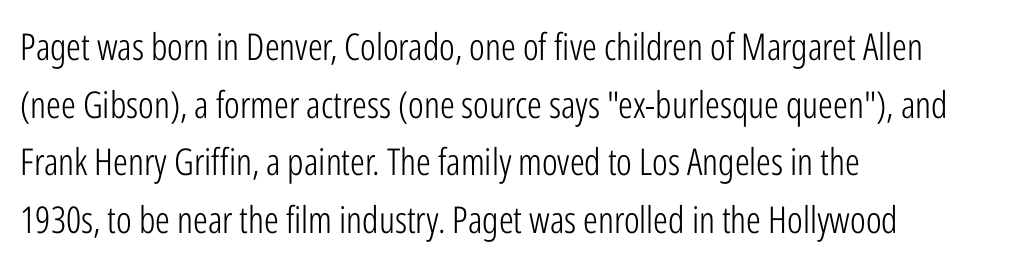
{"serif": "no", "italic": "no", "bold": "no", "weight": "light", "width": "condensed", "stroke_contrast": "low", "x_height": "medium", "monospaced": "no", "underline": "no", "align": "left", "line_spacing": "normal", "line_spacing_ratio": 1.56, "letter_spacing": "normal", "letter_spacing_em": 0.0, "glyph_px": 37}
